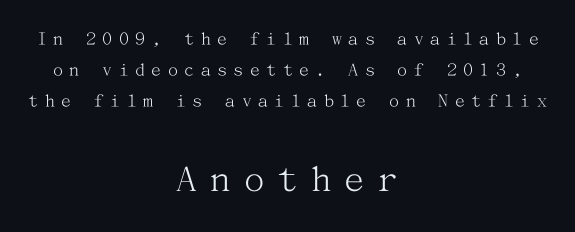
Q: Is the text bold? A: No.
Q: Is the text italic (slanted)? A: No, it is upright.
Q: Is the typeface a serif or a sans-serif typeface? A: Serif.
Q: Is the text underlined? A: No.
Q: How is the paragraph aligned? A: Centered.
Q: Is the spacing between letters normal or unusually wide? A: Unusually wide.
Q: Is the spacing between lines tight, normal or loose? A: Normal.
Q: Which block of text is set in a larger size, the first (top) or the second (bottom)? A: The second (bottom) one.
Q: Width (condensed, normal, or wide)? A: Normal.
Q: Stroke contrast? A: Medium.
Q: x-height? A: Medium.
